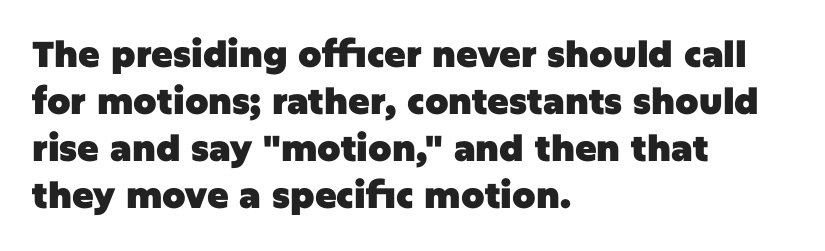
As a designer I'd log this as weight 700, bold. Here the designer chose a conventional face with non-uniform glyph widths. Look at the tracking — it's just the regular setting, nothing added. Ascenders rise straight up at ninety degrees. Where is the straight margin? On the left. Nobody drew a line under any word here.
